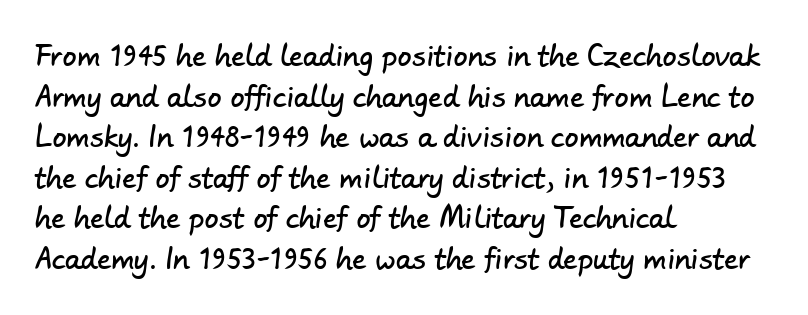
Q: Is the typeface a serif or a sans-serif typeface? A: Sans-serif.
Q: Is the text underlined? A: No.
Q: How is the paragraph aligned? A: Left-aligned.
Q: Is the spacing between letters normal or unusually wide? A: Normal.
Q: Is the spacing between lines tight, normal or loose? A: Normal.
Q: Width (condensed, normal, or wide)? A: Normal.
Q: Stroke contrast? A: Low.
Q: x-height? A: Small.
Q: Monospaced? A: No.
